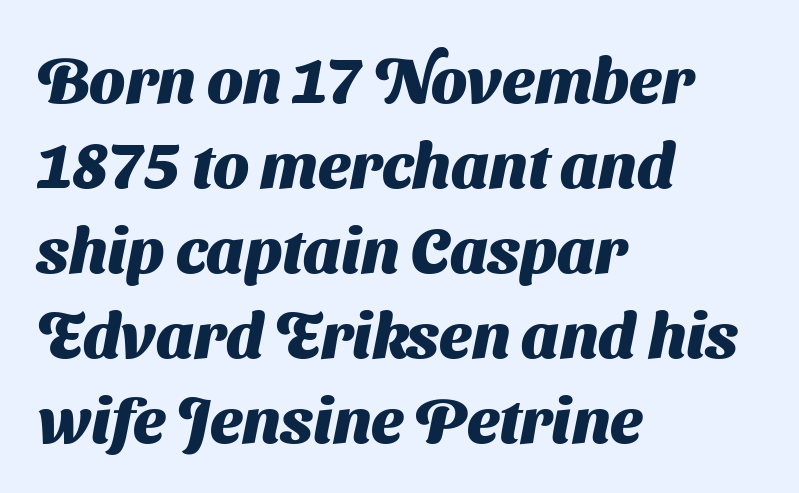
{"serif": "no", "bold": "yes", "weight": "heavy", "width": "normal", "stroke_contrast": "medium", "x_height": "medium", "monospaced": "no", "underline": "no", "align": "left", "line_spacing": "normal", "line_spacing_ratio": 1.33, "letter_spacing": "normal", "letter_spacing_em": 0.0, "glyph_px": 64}
